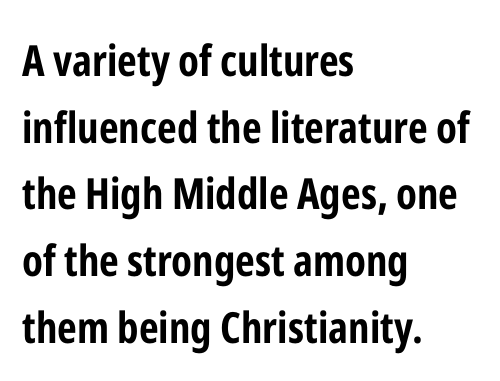
Letterform terminals end flat and unadorned throughout the passage. Leftover space on each line is placed entirely after the last word. When letters stand straight like this, we call the style roman or upright. The passage shown is emphatically bold.
